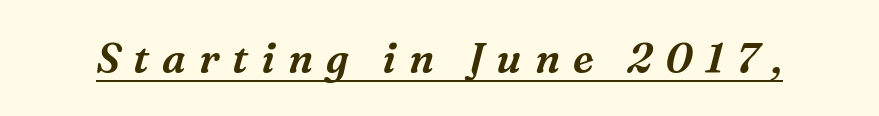
The rendering uses the underline text-decoration. Yep, that's italic — everything's leaning. Short note: letters widely spaced. The rendering uses natural spacing where letterforms have individual widths.
